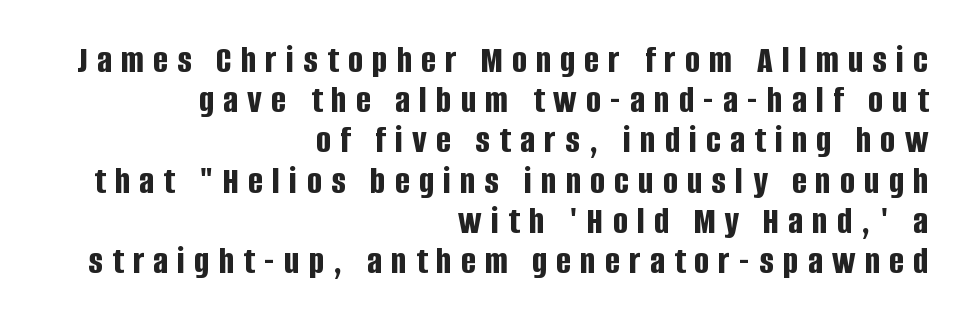
Q: Is the text bold? A: Yes.
Q: Is the text italic (slanted)? A: No, it is upright.
Q: Is the typeface a serif or a sans-serif typeface? A: Sans-serif.
Q: Is the text underlined? A: No.
Q: How is the paragraph aligned? A: Right-aligned.
Q: Is the spacing between letters normal or unusually wide? A: Unusually wide.
Q: Is the spacing between lines tight, normal or loose? A: Tight.
Q: Width (condensed, normal, or wide)? A: Condensed.
Q: Stroke contrast? A: Low.
Q: x-height? A: Large.
Q: Monospaced? A: No.
